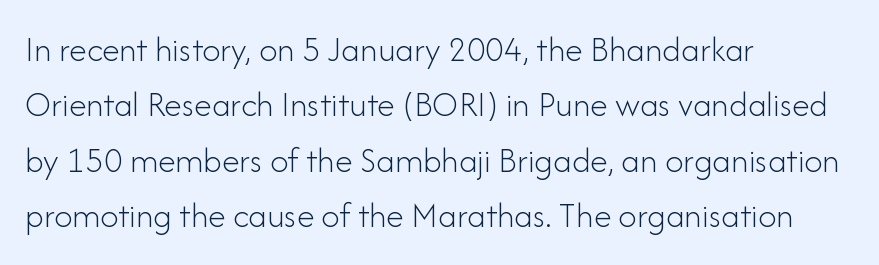
Each stroke keeps to a modest, everyday thickness or less. This sample uses plain, unmodified letter spacing. These lines stack with their left ends in a neat column. The axis of the letterforms is exactly vertical.
